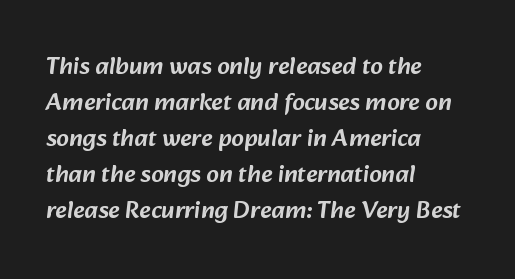
Casual observation: everything's shoved over to the left. In terms of letterspacing, this is plain default setting. The zone under the glyphs is completely vacant. This sample keeps an unexceptional amount of space between lines.
